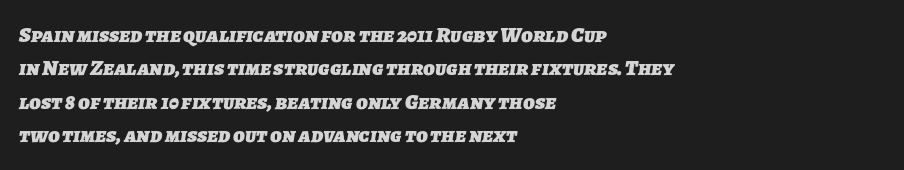
The image shows 22 px bold type; set left-aligned, normal line spacing (1.52x), normal letter spacing, not underlined.
